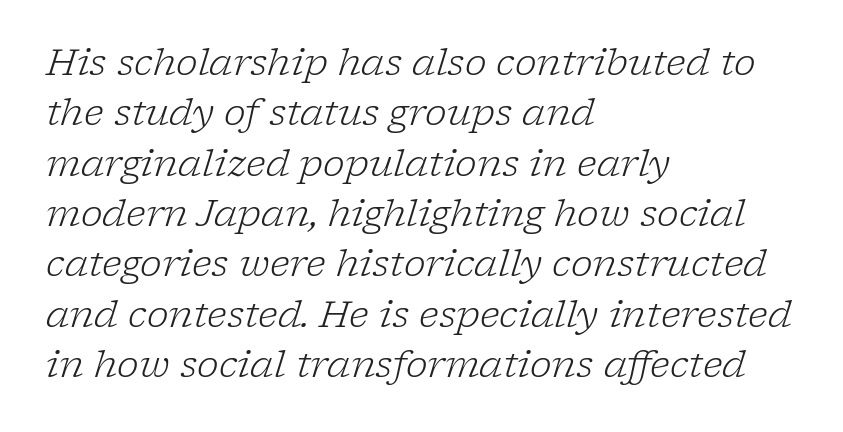
Here the glyphs are tracked normally, forming tight word shapes. An italicized treatment has been applied to the whole sample. The letters advance in unequal steps, a hallmark of proportional type. Is this a sans? No — the strokes have serifs. A clean baseline with only descenders dipping below it.
